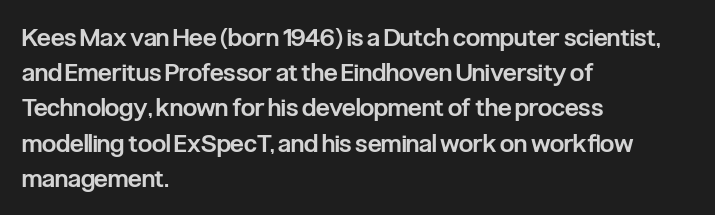
{"italic": "no", "bold": "semi", "underline": "no", "align": "left", "line_spacing": "normal", "line_spacing_ratio": 1.41, "letter_spacing": "normal", "letter_spacing_em": 0.0, "glyph_px": 25}
